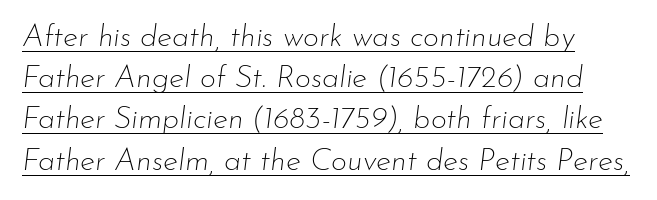
The weight tops out at a normal text grade. Look at the tracking — it's just the regular setting, nothing added. The leading is moderate, giving the passage an even texture. Note the varied advance widths — an 'i' is clearly narrower than an 'm'. Designer's note — italics engaged. What decoration does the sample have? An underline.
